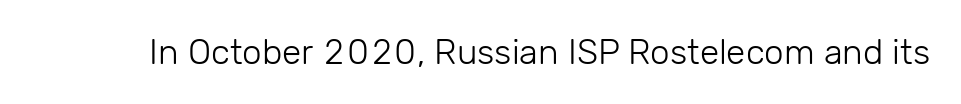
A typesetter would label this face a sans. A roman cut, with each character standing at attention. Type without underlining. Proportional: the letters do not fall into vertical columns. The characters are drawn with everyday or finer stroke widths.
